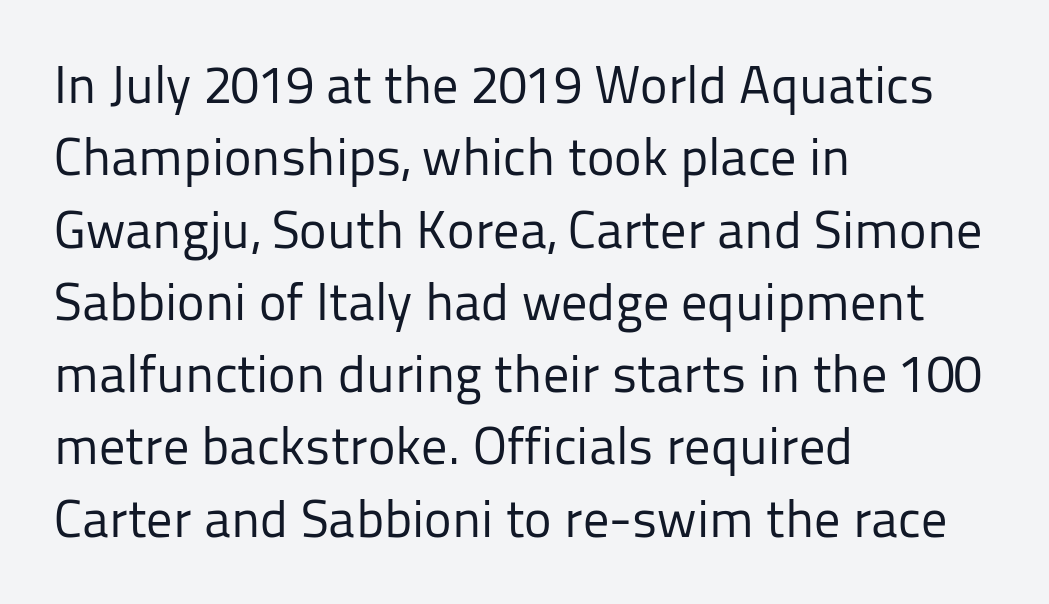
{"serif": "no", "italic": "no", "bold": "no", "weight": "regular", "width": "normal", "stroke_contrast": "low", "x_height": "medium", "monospaced": "no", "underline": "no", "align": "left", "line_spacing": "normal", "line_spacing_ratio": 1.39, "letter_spacing": "normal", "letter_spacing_em": 0.0, "glyph_px": 52}
